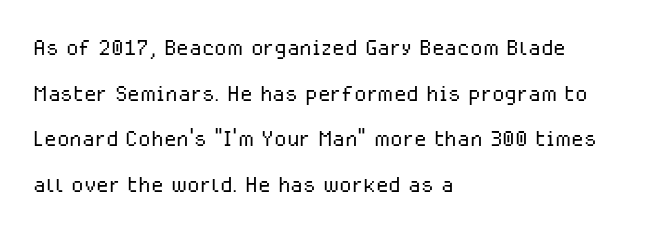
The image shows 29 px light sans-serif type, upright; set left-aligned, normal line spacing (1.57x), normal letter spacing, not underlined; low stroke contrast and a medium x-height.
